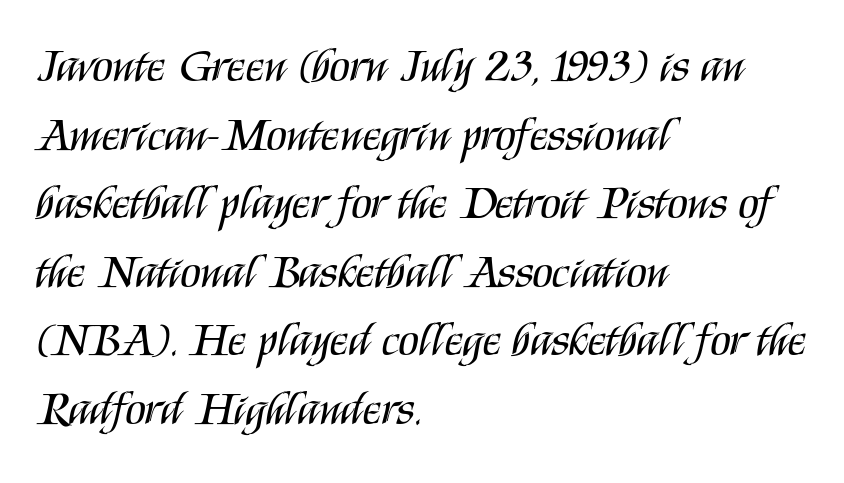
Q: Is the text bold? A: No.
Q: Is the text italic (slanted)? A: Yes.
Q: Is the typeface a serif or a sans-serif typeface? A: Sans-serif.
Q: Is the text underlined? A: No.
Q: How is the paragraph aligned? A: Left-aligned.
Q: Is the spacing between letters normal or unusually wide? A: Normal.
Q: Is the spacing between lines tight, normal or loose? A: Normal.
Q: Width (condensed, normal, or wide)? A: Condensed.
Q: Stroke contrast? A: Medium.
Q: x-height? A: Large.
Q: Monospaced? A: No.
